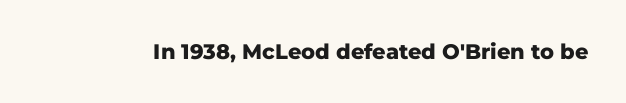
{"italic": "no", "bold": "yes", "underline": "no", "letter_spacing": "normal", "letter_spacing_em": 0.0, "glyph_px": 21}
